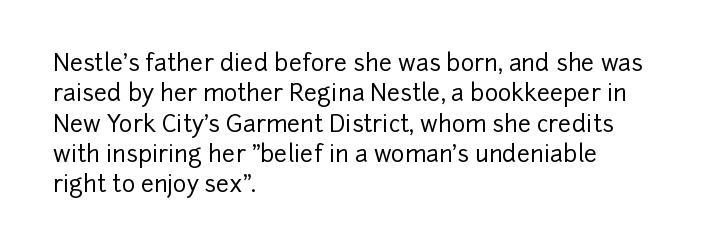
Q: Is the text italic (slanted)? A: No, it is upright.
Q: Is the text underlined? A: No.
Q: How is the paragraph aligned? A: Left-aligned.
Q: Is the spacing between letters normal or unusually wide? A: Normal.
Q: Is the spacing between lines tight, normal or loose? A: Normal.
